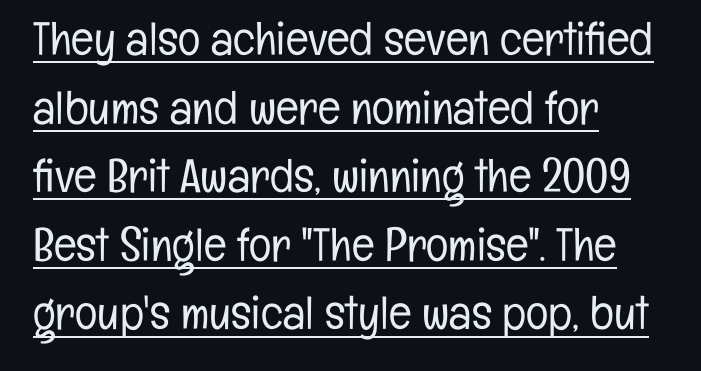
The image shows 47 px light, condensed sans-serif type, upright; set left-aligned, normal line spacing (1.46x), normal letter spacing, underlined; low stroke contrast and a medium x-height.
